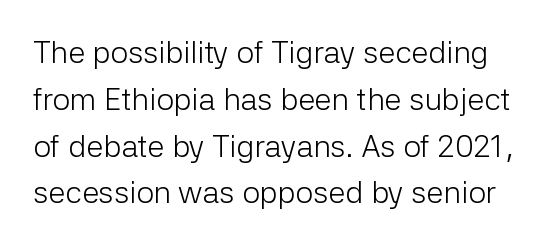
This is roman type, the default non-slanted kind. Weight: in the light-to-regular range. Lines of text with bare space underneath. The rendering uses natural spacing where letterforms have individual widths.
